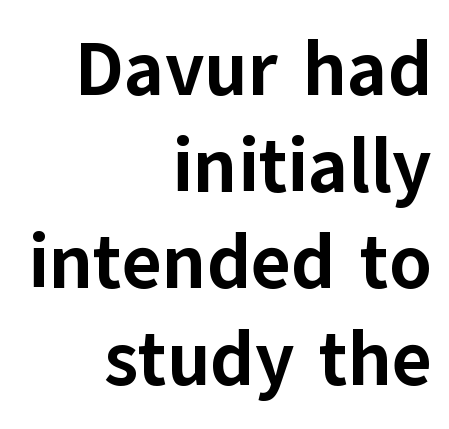
Q: Is the text bold? A: Yes.
Q: Is the text italic (slanted)? A: No, it is upright.
Q: Is the typeface a serif or a sans-serif typeface? A: Sans-serif.
Q: Is the text underlined? A: No.
Q: How is the paragraph aligned? A: Right-aligned.
Q: Is the spacing between letters normal or unusually wide? A: Normal.
Q: Is the spacing between lines tight, normal or loose? A: Normal.
Q: Width (condensed, normal, or wide)? A: Normal.
Q: Stroke contrast? A: Low.
Q: x-height? A: Medium.
Q: Monospaced? A: No.
